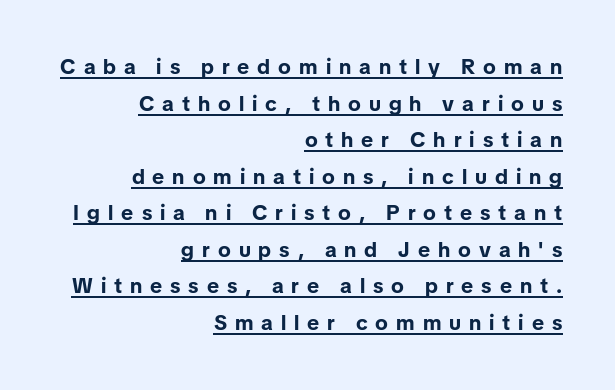
The image shows 21 px bold type, upright; set right-aligned, line spacing 1.74x, unusually wide letter spacing (+0.38 em), underlined.
